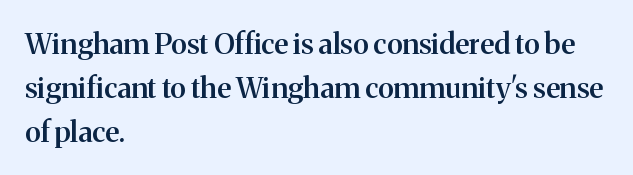
Compared with a centered layout, this one pins lines to the left instead. This block has exactly the height ordinary leading produces. These lines are rendered in a variable-pitch font. Nothing unusual about the tracking: characters are spaced as the font intends.
